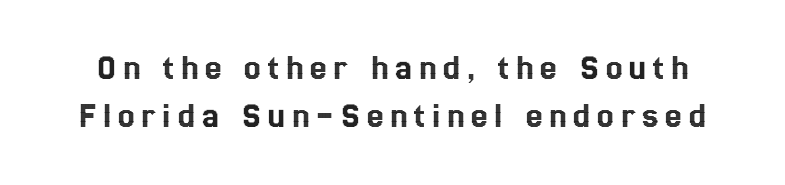
{"italic": "no", "width": "condensed", "x_height": "medium", "monospaced": "no", "underline": "no", "line_spacing": "normal", "line_spacing_ratio": 1.31, "glyph_px": 37}
